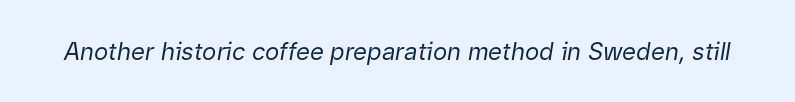
Q: Is the text bold? A: No.
Q: Is the text italic (slanted)? A: Yes, it leans right by about 9 degrees.
Q: Is the text underlined? A: No.
Q: Is the spacing between letters normal or unusually wide? A: Normal.
